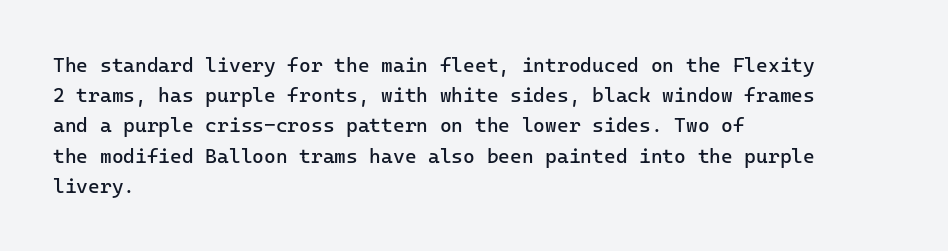
{"italic": "no", "bold": "no", "underline": "no", "align": "left", "line_spacing": "normal", "line_spacing_ratio": 1.51, "letter_spacing": "normal", "letter_spacing_em": 0.0, "glyph_px": 20}
